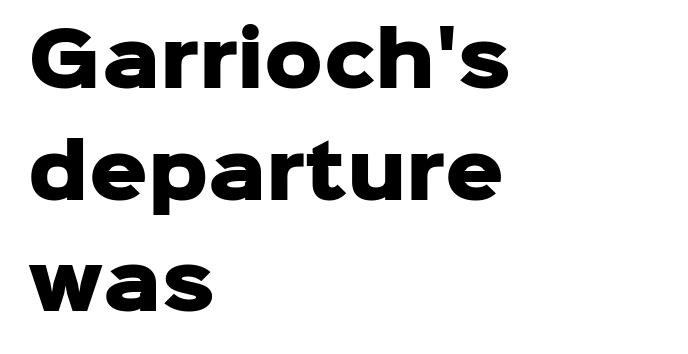
{"serif": "no", "italic": "no", "bold": "yes", "weight": "heavy", "width": "normal", "stroke_contrast": "low", "x_height": "medium", "monospaced": "no", "underline": "no", "align": "left", "line_spacing": "normal", "line_spacing_ratio": 1.53, "letter_spacing": "normal", "letter_spacing_em": 0.0, "glyph_px": 73}
